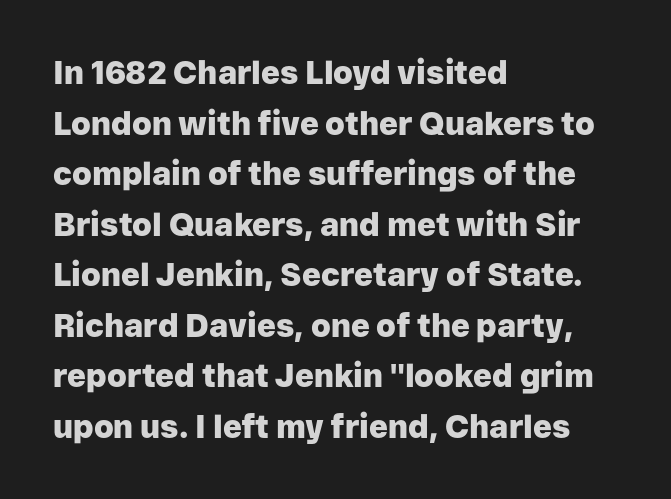
{"serif": "no", "italic": "no", "bold": "yes", "weight": "heavy", "width": "normal", "stroke_contrast": "low", "x_height": "medium", "monospaced": "no", "underline": "no", "align": "left", "line_spacing": "normal", "line_spacing_ratio": 1.58, "letter_spacing": "normal", "letter_spacing_em": 0.0, "glyph_px": 32}
